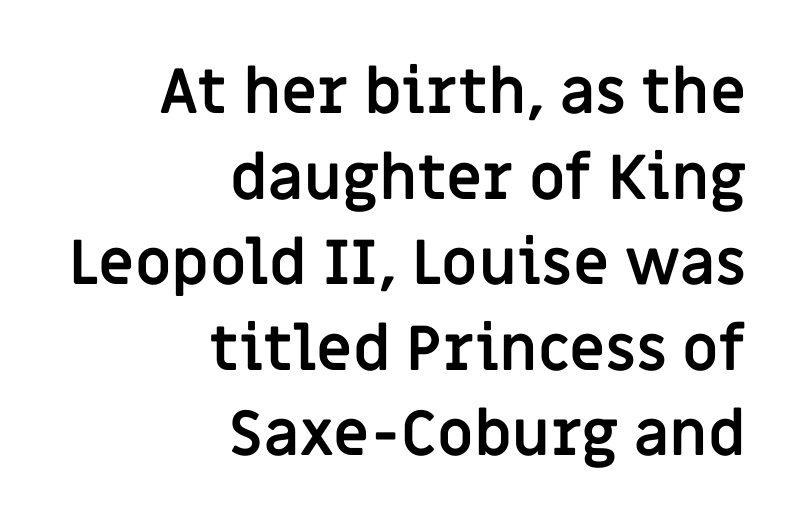
The gaps between neighbouring characters are ordinary and unremarkable. Italic? Not at all — the glyphs are vertical. These lines are rendered in a variable-pitch font. Is there much room between lines? A standard amount, neither cramped nor airy. Anything drawn beneath the words? Only blank space.
